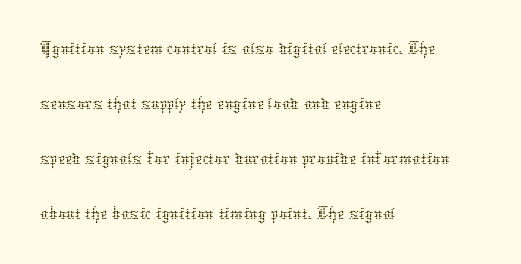
The font is comparable to plain body text, perhaps lighter. What stands out about the letter spacing? Nothing — it is the standard amount. Italic: no, the glyphs are upright roman. Quick note: interline space is typical. The passage shown is not underscored anywhere. Visually the block forms a straight wall on the left and a jagged coastline on the right.
